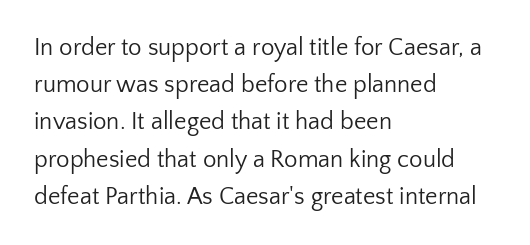
Ordinary non-slanted type is in use. This sample uses plain, unmodified letter spacing. Has an underline been added? It has not. The designer left line spacing at the default. The cut favours lightness, reaching ordinary text weight at its darkest. Layout note: lines flush left.
